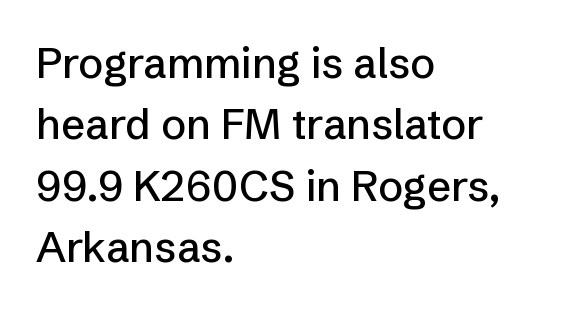
The specimen reads as upright at a glance. Classification — sans serif. Nothing unusual about the tracking: characters are spaced as the font intends. Each letter keeps its own natural width here, so spacing adapts to shape. Descender tails drop into unmarked territory.
